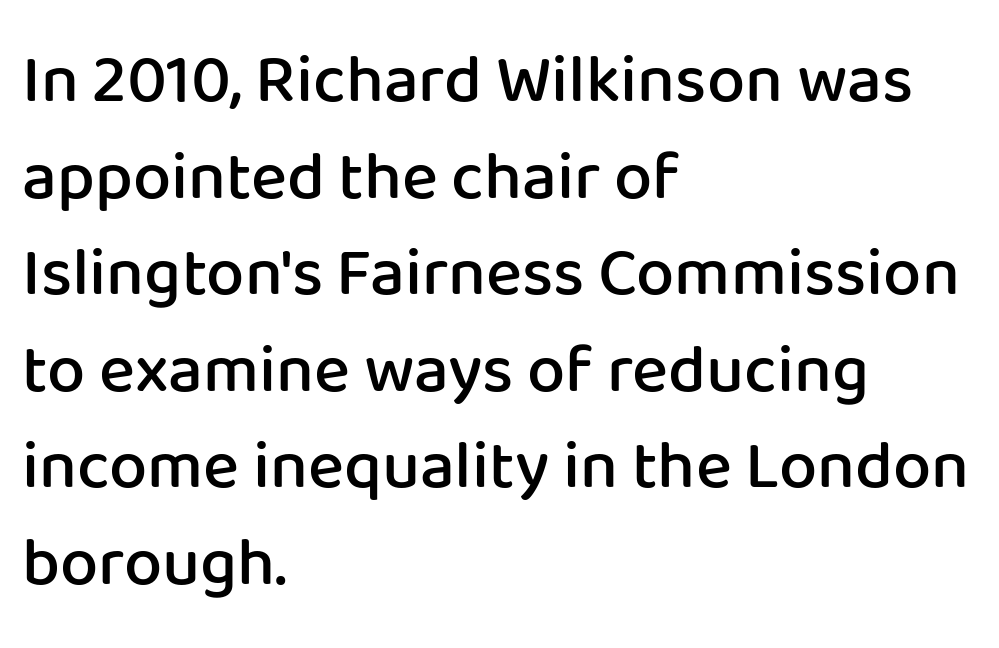
Q: Is the text bold? A: Semi-bold.
Q: Is the text italic (slanted)? A: No, it is upright.
Q: Is the typeface a serif or a sans-serif typeface? A: Sans-serif.
Q: Is the text underlined? A: No.
Q: How is the paragraph aligned? A: Left-aligned.
Q: Is the spacing between letters normal or unusually wide? A: Normal.
Q: Is the spacing between lines tight, normal or loose? A: Normal.
Q: Width (condensed, normal, or wide)? A: Normal.
Q: Stroke contrast? A: Low.
Q: x-height? A: Medium.
Q: Monospaced? A: No.
